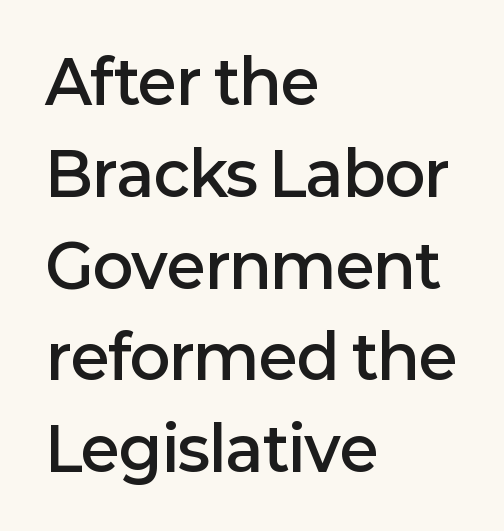
{"serif": "no", "italic": "no", "bold": "semi", "weight": "semibold", "width": "normal", "stroke_contrast": "low", "x_height": "medium", "monospaced": "no", "underline": "no", "align": "left", "line_spacing": "normal", "line_spacing_ratio": 1.53, "letter_spacing": "normal", "letter_spacing_em": 0.0, "glyph_px": 60}
